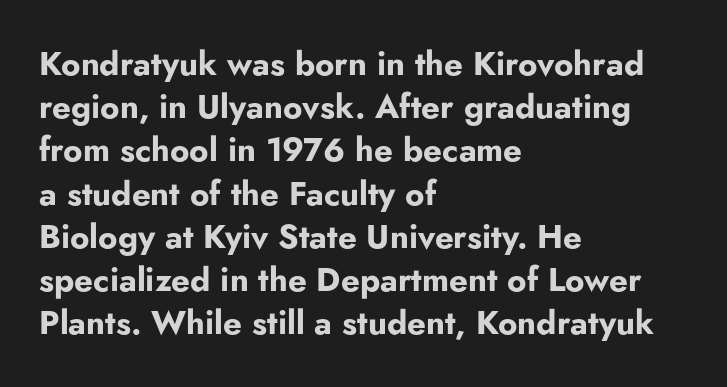
{"serif": "no", "italic": "no", "bold": "yes", "weight": "bold", "width": "normal", "stroke_contrast": "low", "x_height": "small", "monospaced": "no", "underline": "no", "align": "left", "line_spacing": "normal", "line_spacing_ratio": 1.31, "letter_spacing": "normal", "letter_spacing_em": 0.0, "glyph_px": 33}
